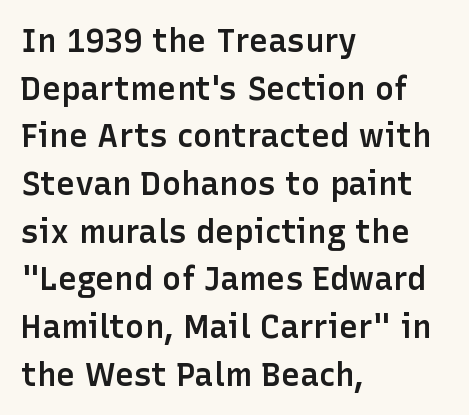
{"serif": "no", "italic": "no", "bold": "semi", "weight": "semibold", "width": "normal", "stroke_contrast": "low", "x_height": "medium", "monospaced": "no", "underline": "no", "align": "left", "line_spacing": "normal", "line_spacing_ratio": 1.49, "letter_spacing": "normal", "letter_spacing_em": 0.0, "glyph_px": 32}
